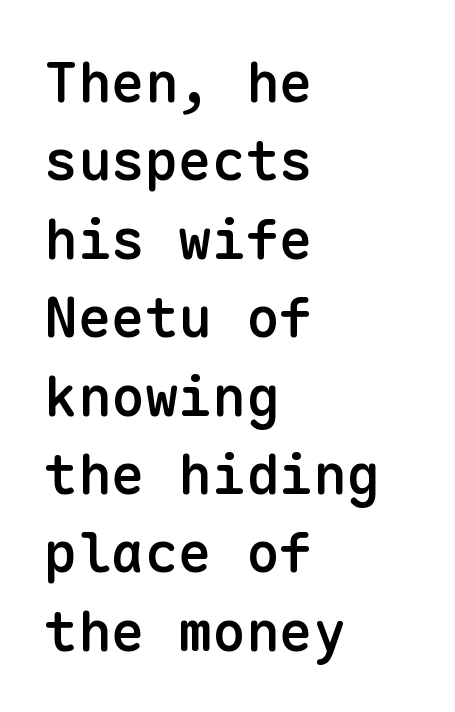
Is this a fixed-width face? Yes — each glyph sits in an identical cell. The specimen omits any rule beneath the text block's lines. This rendering employs a face without finishing strokes, i.e., a sans-serif. Leftover space on each line is placed entirely after the last word. Each word holds together tightly as a unit, with standard inter-letter gaps.
